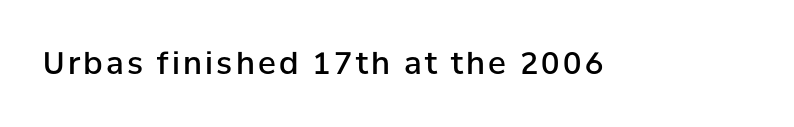
Q: Is the text bold? A: Semi-bold.
Q: Is the text italic (slanted)? A: No, it is upright.
Q: Is the typeface a serif or a sans-serif typeface? A: Sans-serif.
Q: Is the text underlined? A: No.
Q: Width (condensed, normal, or wide)? A: Normal.
Q: Stroke contrast? A: Low.
Q: x-height? A: Medium.
Q: Monospaced? A: No.
